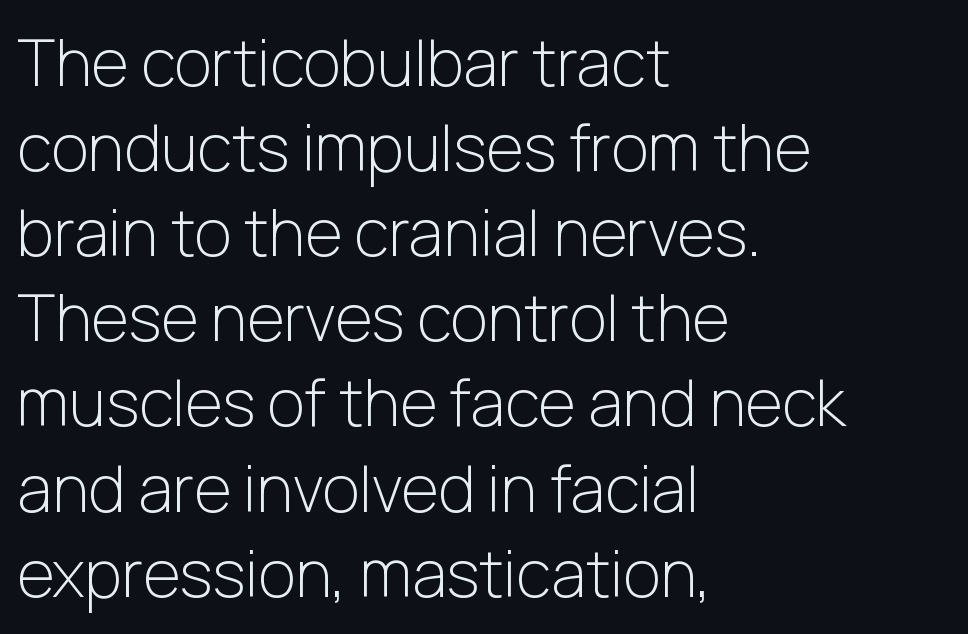
Each stroke keeps to a modest, everyday thickness or less. Style check: upright. Stroke terminals: plain, sans-serif. Bare-footed words on every line. This sample keeps an unexceptional amount of space between lines.
